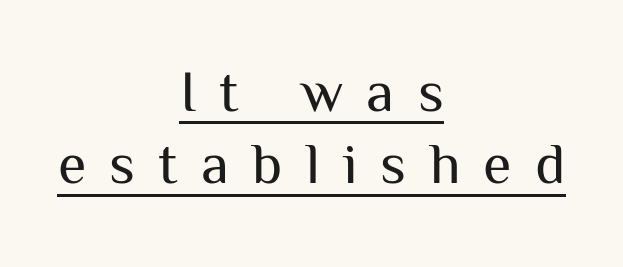
This sample has the flowing, uneven cadence of proportional lettering. This rendering employs a face without finishing strokes, i.e., a sans-serif. Line starts and ends both wander, symmetrically. This sample uses an upright cut, with every glyph sitting square on the baseline. Between one letter and the next there's a generous, obvious gap.
